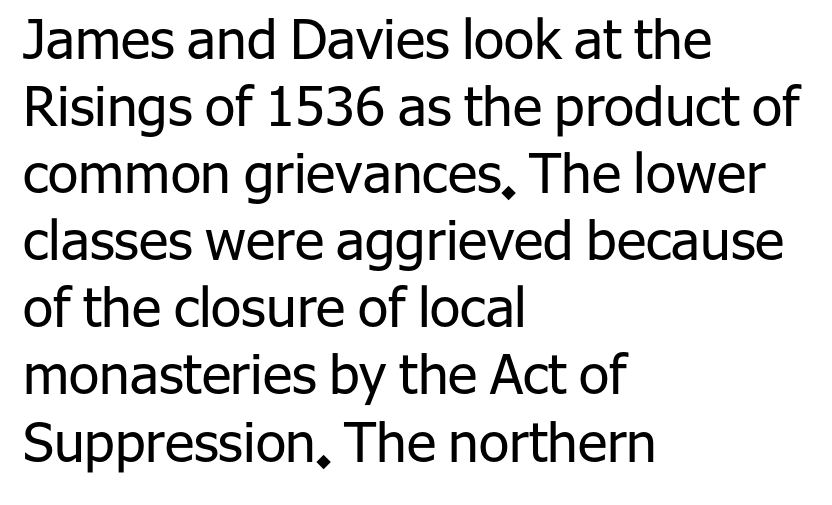
Q: Is the text bold? A: No.
Q: Is the text italic (slanted)? A: No, it is upright.
Q: Is the typeface a serif or a sans-serif typeface? A: Sans-serif.
Q: Is the text underlined? A: No.
Q: How is the paragraph aligned? A: Left-aligned.
Q: Is the spacing between letters normal or unusually wide? A: Normal.
Q: Width (condensed, normal, or wide)? A: Normal.
Q: Stroke contrast? A: Low.
Q: x-height? A: Medium.
Q: Monospaced? A: No.
